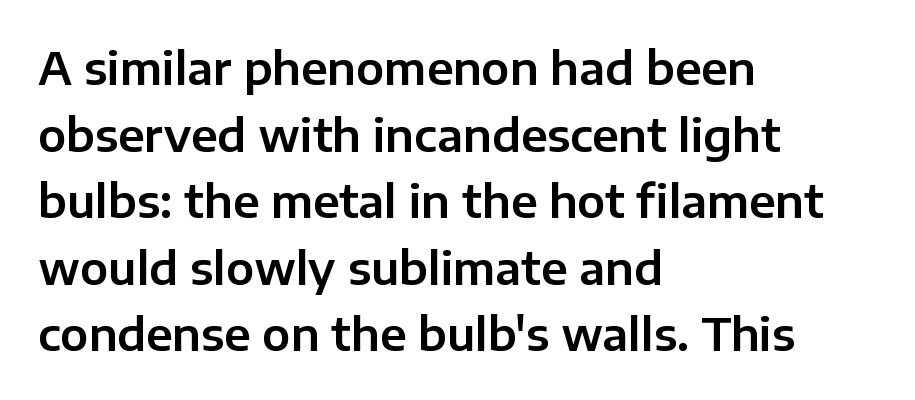
The image shows 45 px sans-serif type, upright; set left-aligned, normal line spacing (1.48x), normal letter spacing, not underlined; low stroke contrast and a medium x-height.
